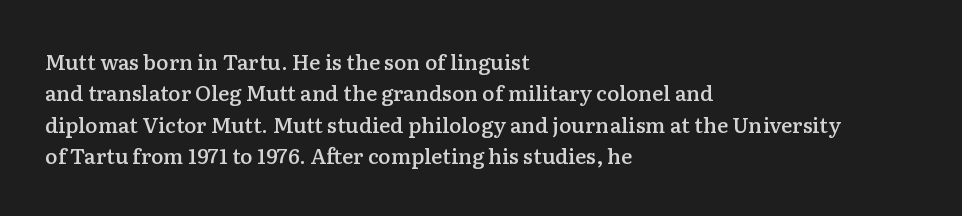
Emphasis by weight is partial: semibold. A typesetter would call this leading conventional body-copy spacing. The rendering keeps characters at their native spacing. This is roman type, the default non-slanted kind. Compared with a centered layout, this one pins lines to the left instead.
